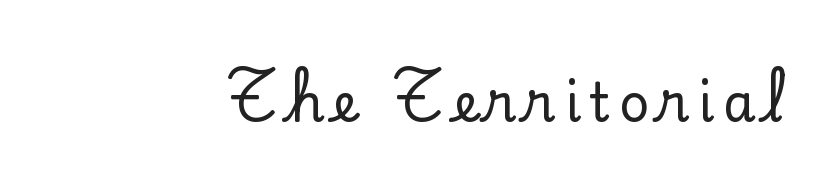
A typesetter would label this face a serif. Words float on clear page, feet unadorned. Each letter keeps its own natural width here, so spacing adapts to shape. A typesetter would mark this as roman, not italic.
